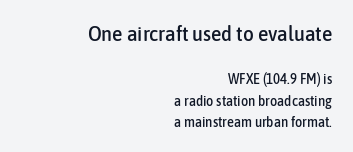
Upright lettering throughout. Line spacing here is normal. Line ends are locked; line starts wander. Quick note: underline off.
